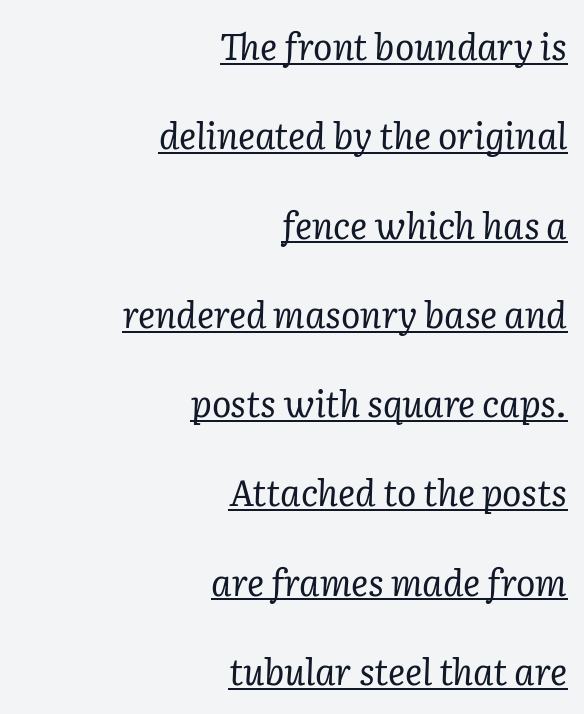
{"serif": "yes", "italic": "yes", "lean": "right", "slant_degrees": 2, "bold": "no", "weight": "regular", "width": "normal", "stroke_contrast": "low", "x_height": "medium", "monospaced": "no", "underline": "yes", "align": "right", "line_spacing": "loose", "line_spacing_ratio": 2.48, "letter_spacing": "normal", "letter_spacing_em": 0.0, "glyph_px": 36}
